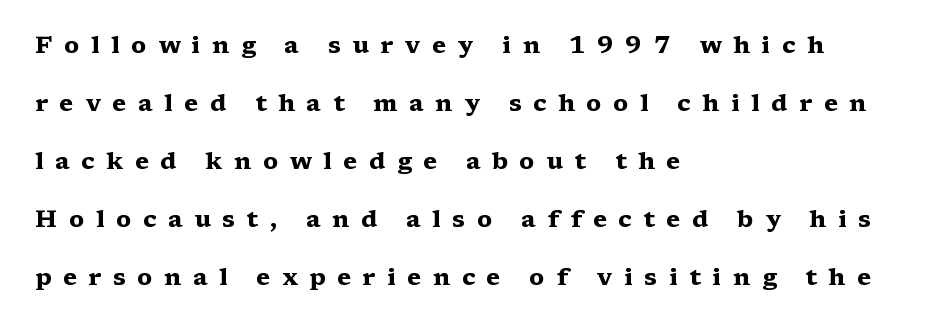
The type sits square on the baseline with zero lean. Vertical spacing — loose. Students, this is bold: see how much ink each stroke carries. What stands out about the letter spacing? Its width — letters are far apart. Alignment: flush left.
